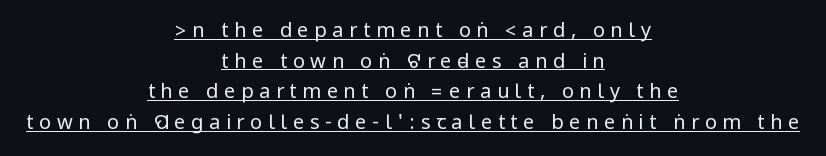
The typography opts for an upright posture over an oblique one. Short note: letters widely spaced. This sample keeps an unexceptional amount of space between lines. The compositor balanced each line on the midline.
